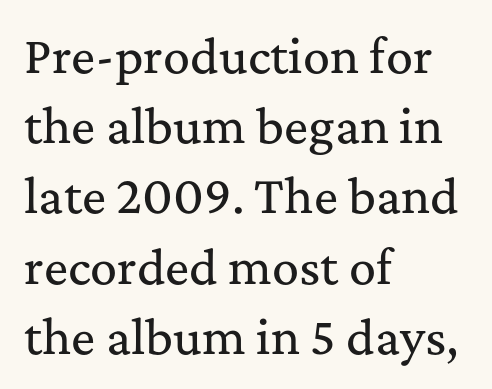
The image shows 45 px serif type, upright; set left-aligned, normal line spacing (1.56x), normal letter spacing, not underlined; medium stroke contrast and a medium x-height.
